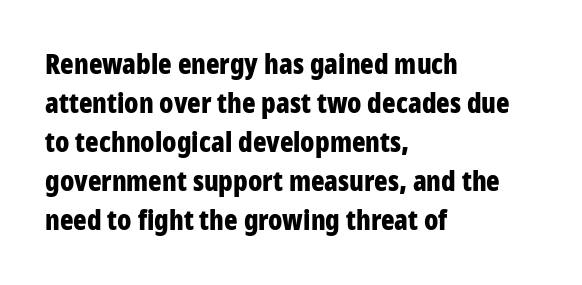
The passage shown has conventional tracking throughout. The face used here is proportionally spaced, like ordinary book or web type. I'd call this a sans setting — the letters go barefoot. As a designer I'd log this as weight 700, bold. The specimen omits any rule beneath the text block's lines.
